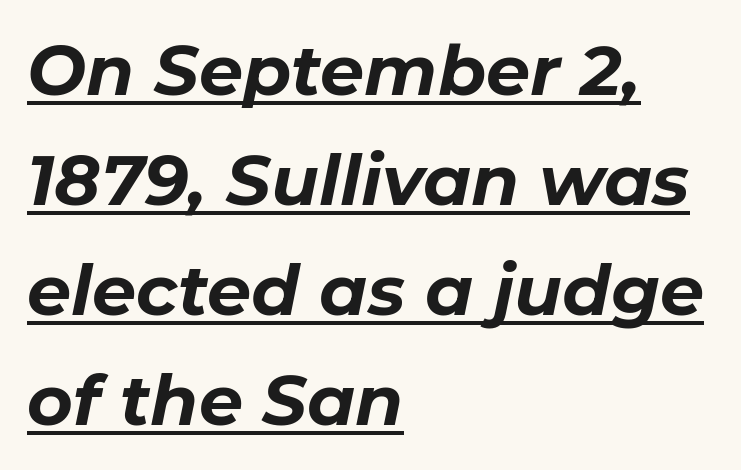
{"italic": "yes", "lean": "right", "slant_degrees": 11, "bold": "yes", "weight": "bold", "width": "normal", "stroke_contrast": "low", "x_height": "medium", "monospaced": "no", "underline": "yes", "align": "left", "line_spacing": "normal", "line_spacing_ratio": 1.57, "letter_spacing": "normal", "letter_spacing_em": 0.0, "glyph_px": 70}
